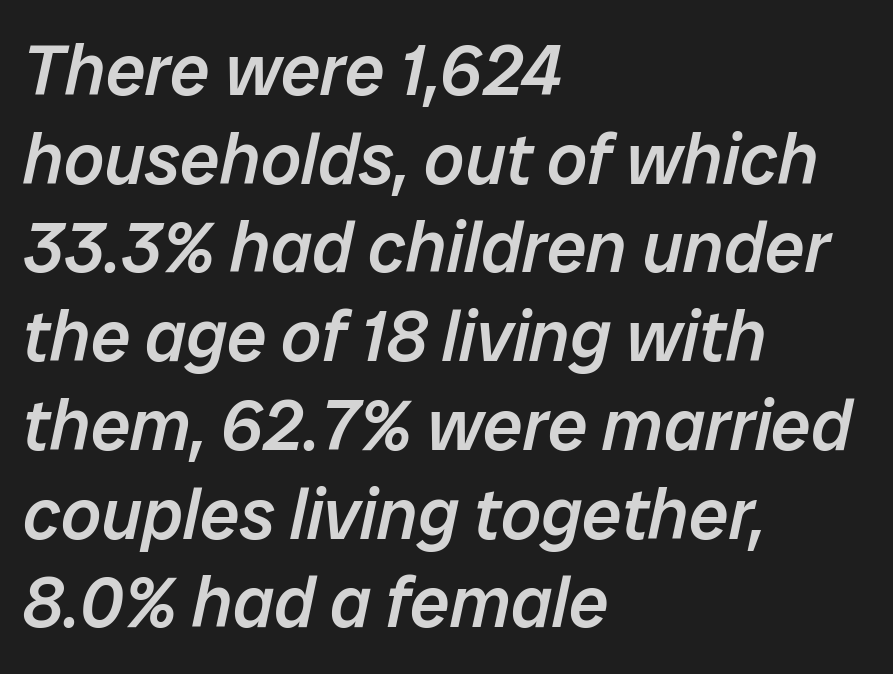
Q: Is the text bold? A: Semi-bold.
Q: Is the text italic (slanted)? A: Yes, it leans right by about 12 degrees.
Q: Is the text underlined? A: No.
Q: How is the paragraph aligned? A: Left-aligned.
Q: Is the spacing between letters normal or unusually wide? A: Normal.
Q: Is the spacing between lines tight, normal or loose? A: Normal.
Q: Width (condensed, normal, or wide)? A: Normal.
Q: Stroke contrast? A: Low.
Q: x-height? A: Medium.
Q: Monospaced? A: No.
